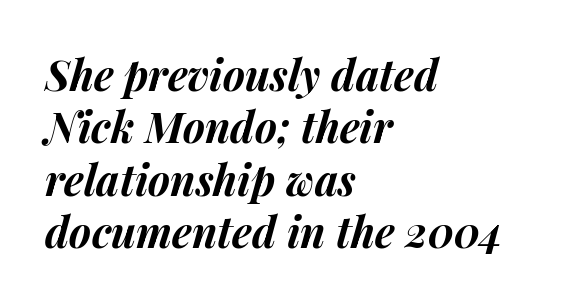
All the whitespace from short lines collects on the right. The rendering uses natural spacing where letterforms have individual widths. Between one letter and the next there's only the usual sliver of space. Rows of type keep a routine distance in the vertical direction. In terms of posture, this sample is oblique.
